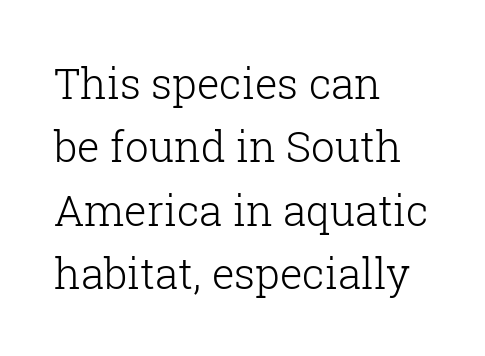
Q: Is the text bold? A: No.
Q: Is the text italic (slanted)? A: No, it is upright.
Q: Is the typeface a serif or a sans-serif typeface? A: Serif.
Q: Is the text underlined? A: No.
Q: How is the paragraph aligned? A: Left-aligned.
Q: Is the spacing between letters normal or unusually wide? A: Normal.
Q: Is the spacing between lines tight, normal or loose? A: Normal.
Q: Width (condensed, normal, or wide)? A: Normal.
Q: Stroke contrast? A: Low.
Q: x-height? A: Medium.
Q: Monospaced? A: No.
